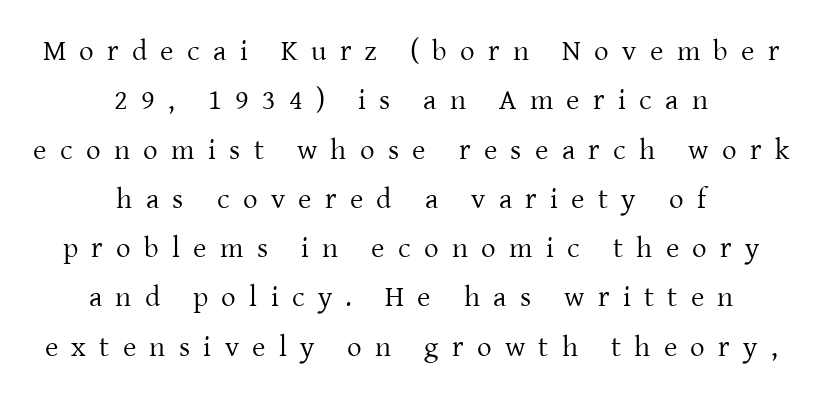
Q: Is the text bold? A: No.
Q: Is the text italic (slanted)? A: No, it is upright.
Q: Is the typeface a serif or a sans-serif typeface? A: Serif.
Q: Is the text underlined? A: No.
Q: How is the paragraph aligned? A: Centered.
Q: Is the spacing between letters normal or unusually wide? A: Unusually wide.
Q: Is the spacing between lines tight, normal or loose? A: Normal.
Q: Width (condensed, normal, or wide)? A: Normal.
Q: Stroke contrast? A: Low.
Q: x-height? A: Medium.
Q: Monospaced? A: No.
